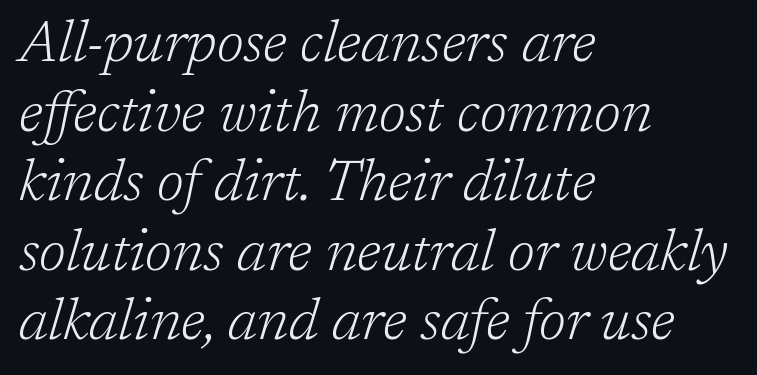
{"serif": "yes", "italic": "yes", "lean": "right", "slant_degrees": 17, "bold": "no", "weight": "light", "width": "normal", "stroke_contrast": "low", "x_height": "medium", "monospaced": "no", "underline": "no", "align": "left", "line_spacing_ratio": 1.22, "letter_spacing": "normal", "letter_spacing_em": 0.0, "glyph_px": 57}
